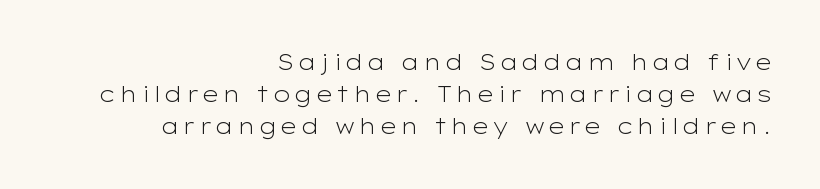
Bold? No — there's no thickening of the strokes. All the whitespace from short lines collects on the left. The area under the type is left untouched. It's the straight-up-and-down kind of type.
